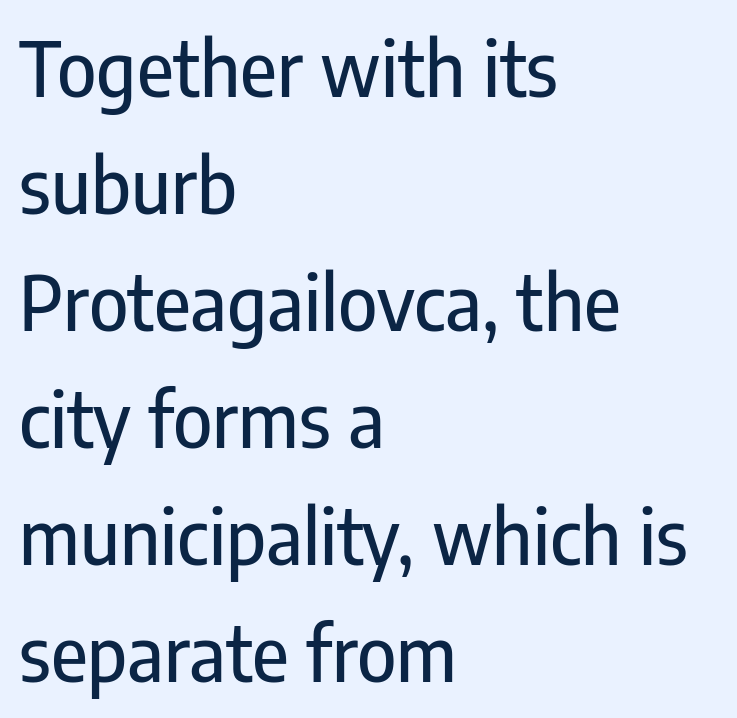
Q: Is the text italic (slanted)? A: No, it is upright.
Q: Is the typeface a serif or a sans-serif typeface? A: Sans-serif.
Q: Is the text underlined? A: No.
Q: How is the paragraph aligned? A: Left-aligned.
Q: Is the spacing between letters normal or unusually wide? A: Normal.
Q: Is the spacing between lines tight, normal or loose? A: Normal.
Q: Width (condensed, normal, or wide)? A: Condensed.
Q: Stroke contrast? A: Low.
Q: x-height? A: Medium.
Q: Monospaced? A: No.
